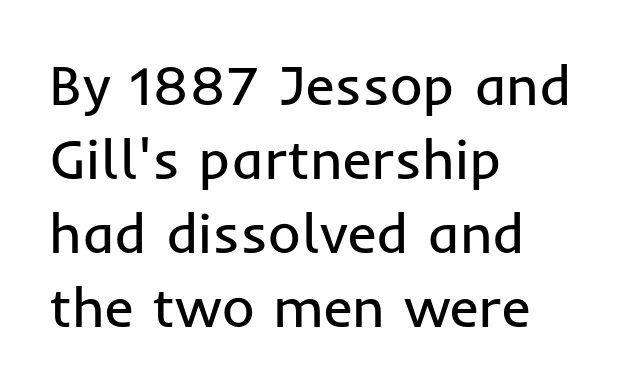
{"serif": "no", "italic": "no", "bold": "no", "weight": "regular", "width": "normal", "stroke_contrast": "low", "x_height": "medium", "monospaced": "no", "underline": "no", "align": "left", "line_spacing": "normal", "line_spacing_ratio": 1.32, "letter_spacing": "normal", "letter_spacing_em": 0.0, "glyph_px": 56}
